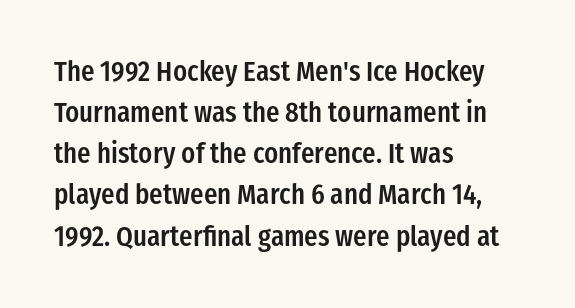
Notice how the stems are strictly vertical — no italics here. Note: no serifs on the glyphs. Descenders hang freely into open space. Heft: intermediate — a semibold.
